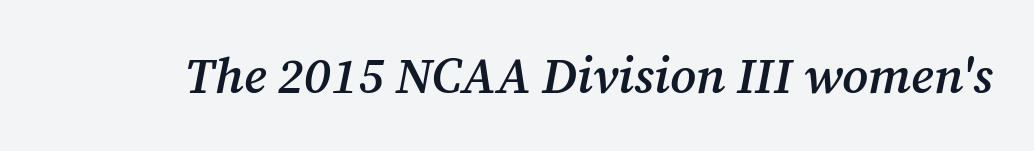
Q: Is the text bold? A: Semi-bold.
Q: Is the text italic (slanted)? A: Yes, it leans right by about 12 degrees.
Q: Is the typeface a serif or a sans-serif typeface? A: Serif.
Q: Is the text underlined? A: No.
Q: Is the spacing between letters normal or unusually wide? A: Normal.
Q: Width (condensed, normal, or wide)? A: Normal.
Q: Stroke contrast? A: Medium.
Q: x-height? A: Medium.
Q: Monospaced? A: No.
